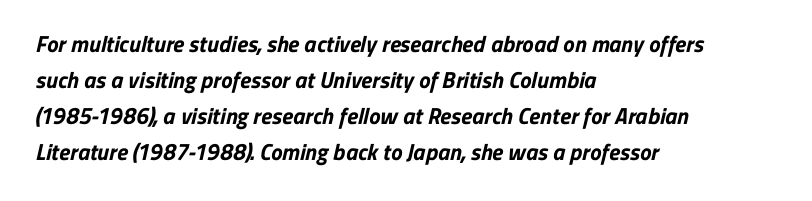
The image shows 23 px bold type; set left-aligned, normal line spacing (1.56x), normal letter spacing, not underlined.
